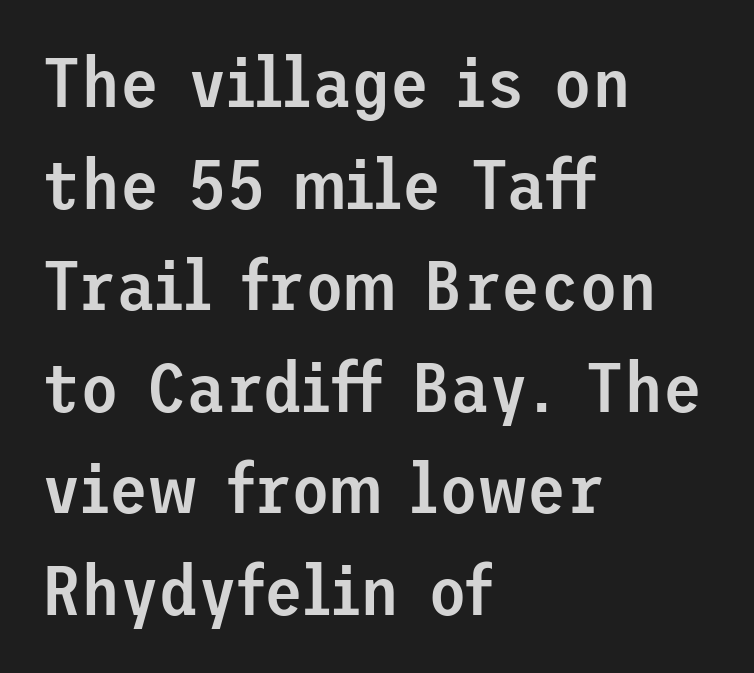
The glyphs are unaccompanied by any horizontal stroke below them. How heavy is the stroke? Medium-heavy — a semibold, shy of bold. Successive baselines arrive at the customary interval. Each word holds together tightly as a unit, with standard inter-letter gaps. Posture: vertical. These lines stack with their left ends in a neat column.
